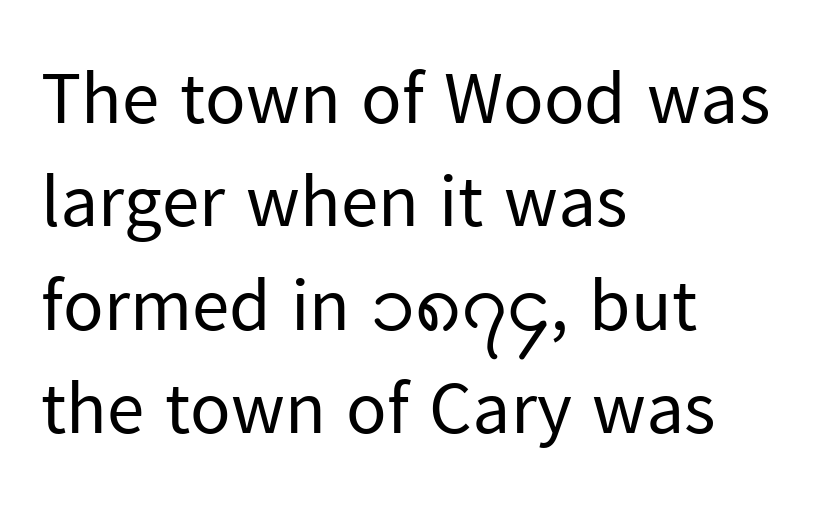
{"serif": "no", "italic": "no", "bold": "no", "weight": "regular", "width": "normal", "stroke_contrast": "low", "x_height": "medium", "monospaced": "no", "underline": "no", "align": "left", "line_spacing": "normal", "line_spacing_ratio": 1.38, "letter_spacing": "normal", "letter_spacing_em": 0.0, "glyph_px": 75}
